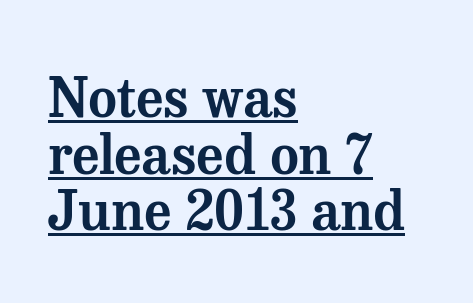
{"serif": "yes", "italic": "no", "width": "normal", "stroke_contrast": "medium", "x_height": "medium", "monospaced": "no", "underline": "yes", "align": "left", "line_spacing": "tight", "line_spacing_ratio": 1.03, "letter_spacing": "normal", "letter_spacing_em": 0.0, "glyph_px": 55}
